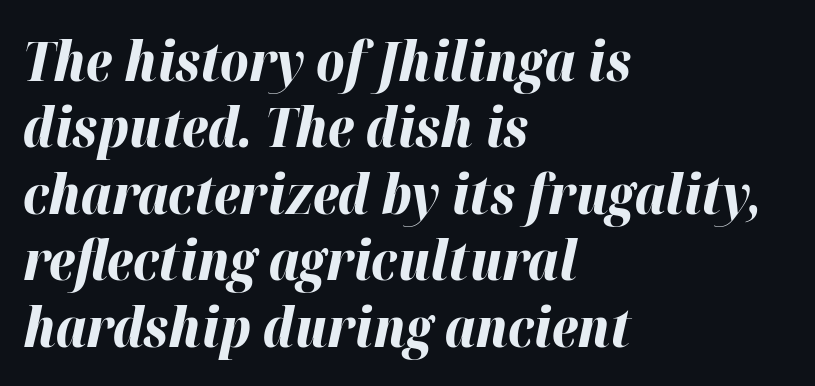
The image shows 54 px bold type, italic (leaning right); set left-aligned, line spacing 1.23x, normal letter spacing, not underlined; high stroke contrast and a medium x-height.
